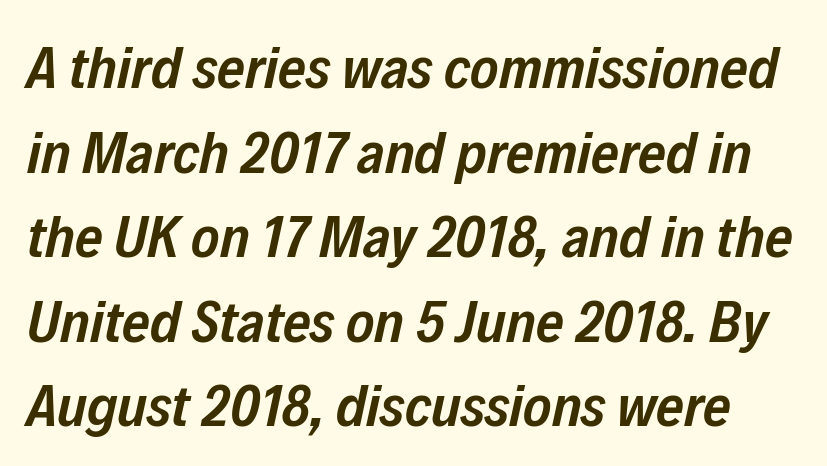
Has an underline been added? It has not. Look at the stroke-to-counter ratio: somewhat heavy, a semibold. The tracking reads as untouched default to a designer's eye. The letters advance in unequal steps, a hallmark of proportional type.
